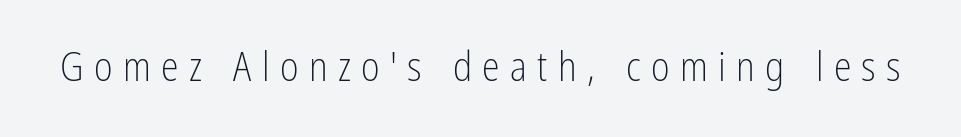
Q: Is the text bold? A: No.
Q: Is the text italic (slanted)? A: No, it is upright.
Q: Is the typeface a serif or a sans-serif typeface? A: Sans-serif.
Q: Is the text underlined? A: No.
Q: Is the spacing between letters normal or unusually wide? A: Unusually wide.
Q: Width (condensed, normal, or wide)? A: Condensed.
Q: Stroke contrast? A: Low.
Q: x-height? A: Medium.
Q: Monospaced? A: No.
